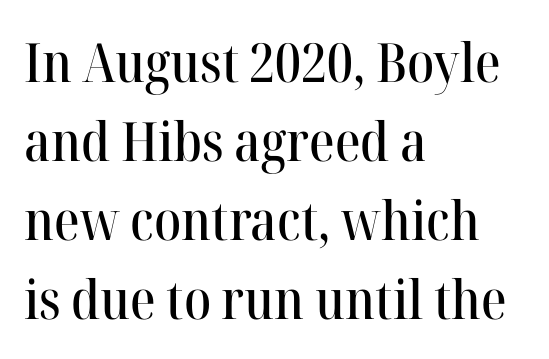
The image shows 54 px serif type, upright; set left-aligned, normal line spacing (1.46x), normal letter spacing, not underlined; high stroke contrast and a medium x-height.
